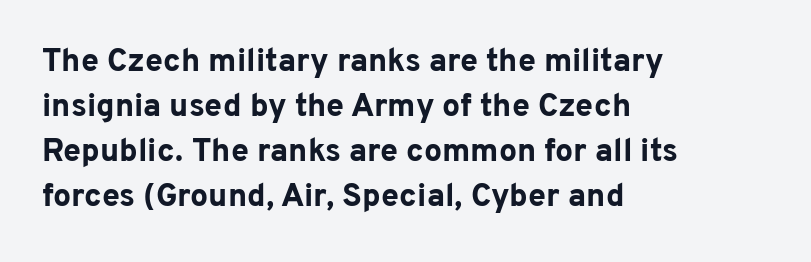
The letters advance in unequal steps, a hallmark of proportional type. In CSS terms this would be text-align: left. Words appear dense and cohesive because spacing is normal. A typesetter would label this face a sans. Descenders hang freely into open space.
